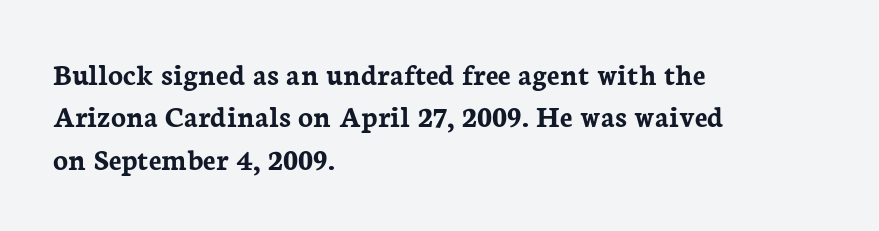
Successive baselines arrive at the customary interval. The passage shown is not underscored anywhere. Here the designer chose a conventional face with non-uniform glyph widths. Strokes here are thick enough to call this a true bold. The letters stand straight up with perfectly vertical stems. Does the type have serifs? Yes, each stem ends in a small foot.
